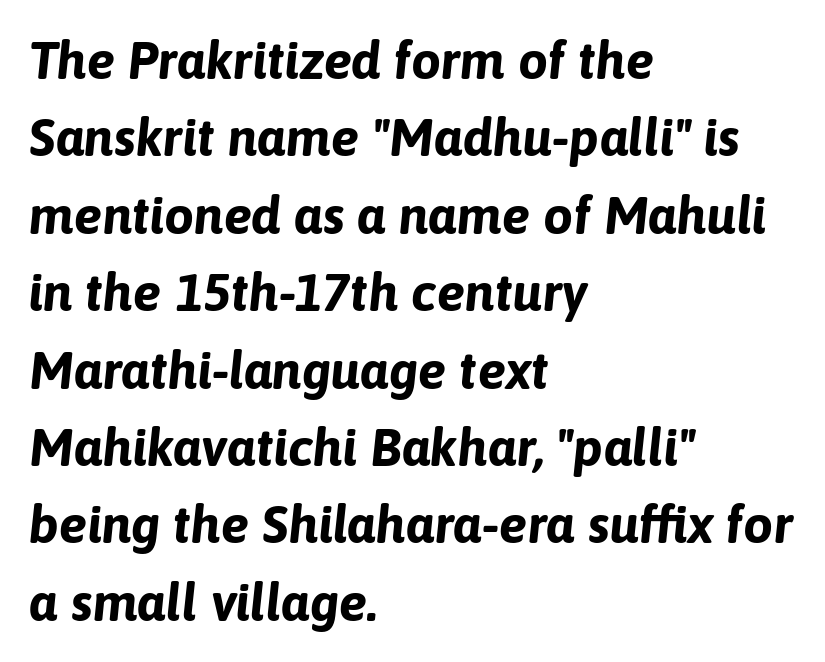
The image shows 53 px bold type, italic (leaning right); set left-aligned, normal line spacing (1.46x), normal letter spacing, not underlined; low stroke contrast and a medium x-height.
